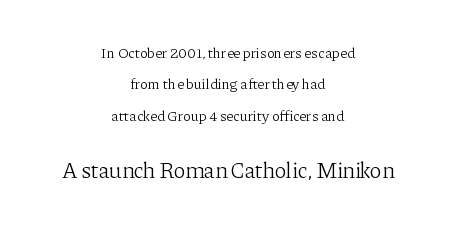
In this sample the second text group is rendered at the bigger scale. Ink coverage per letter is moderate at most. Descenders are the only things crossing below the line. Horizontal alignment here is central, giving a formal, balanced look.
